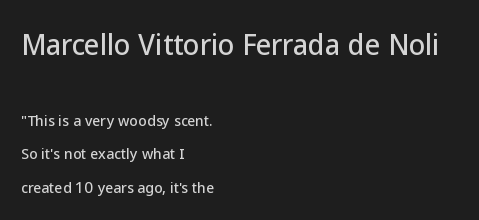
{"italic": "no", "underline": "no", "align": "left", "line_spacing": "loose", "line_spacing_ratio": 2.41, "letter_spacing": "normal", "letter_spacing_em": 0.0, "larger_block": "first", "size_ratio": 1.93, "glyph_px": 27}
